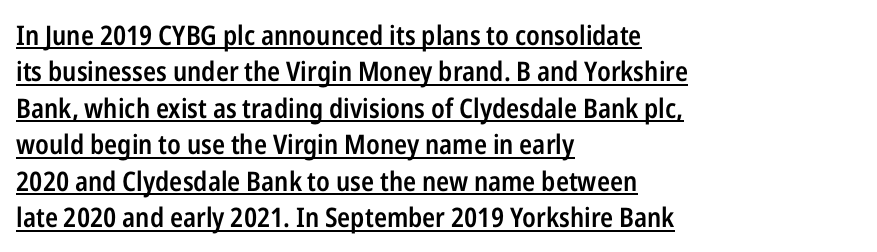
Reading down the block, your eye returns to a fixed left position each line. Is the letter spacing exaggerated? No — it looks like the ordinary default. Ordinary non-slanted type is in use. Typographic density is moderately raised because the face is semibold. The vertical gap from one line to the next is medium.
